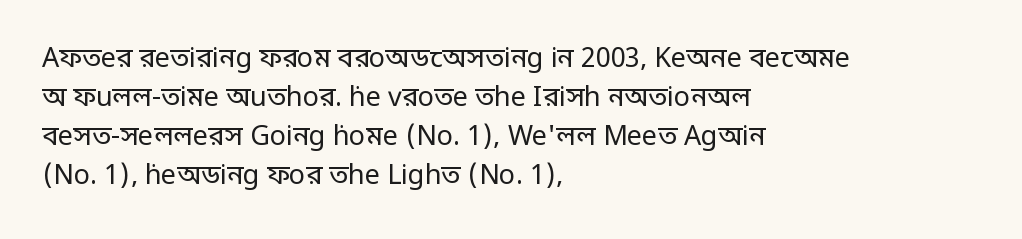
{"italic": "no", "bold": "no", "underline": "no", "align": "left", "line_spacing": "normal", "line_spacing_ratio": 1.45, "letter_spacing": "normal", "letter_spacing_em": 0.0, "glyph_px": 27}
